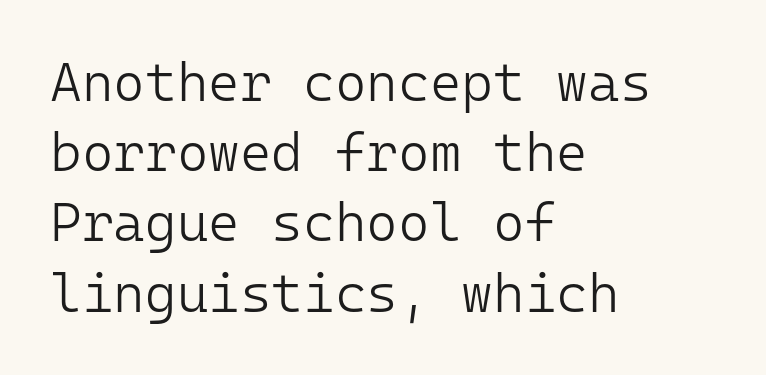
{"serif": "no", "italic": "no", "bold": "no", "weight": "light", "width": "normal", "stroke_contrast": "low", "x_height": "medium", "monospaced": "yes", "underline": "no", "align": "left", "line_spacing": "normal", "line_spacing_ratio": 1.3, "letter_spacing": "normal", "letter_spacing_em": 0.0, "glyph_px": 54}
